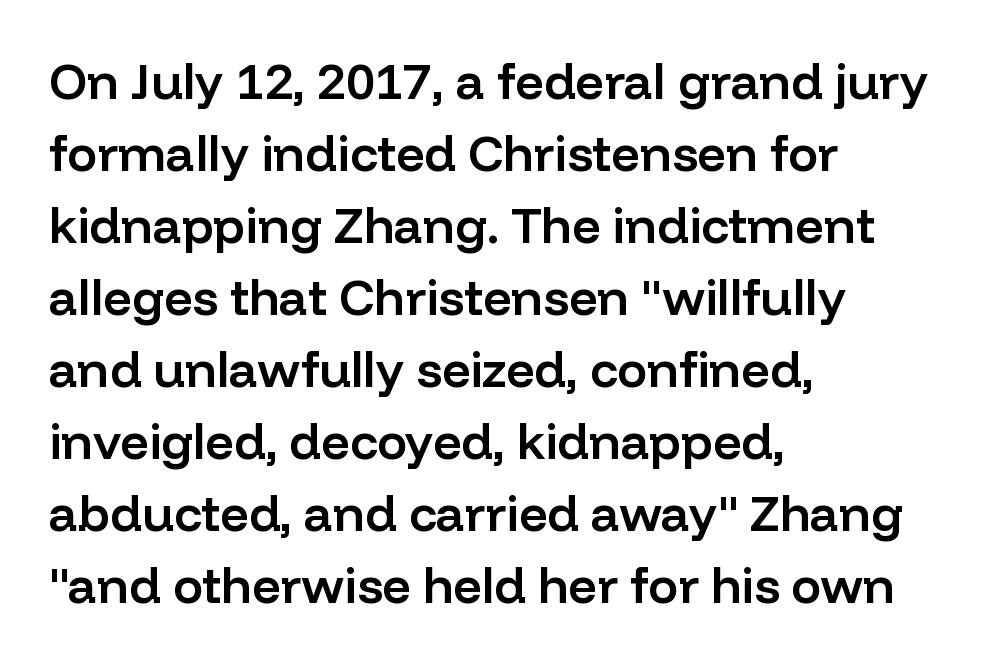
The image shows 50 px semibold sans-serif type, upright; set left-aligned, normal line spacing (1.44x), normal letter spacing, not underlined; low stroke contrast and a medium x-height.
